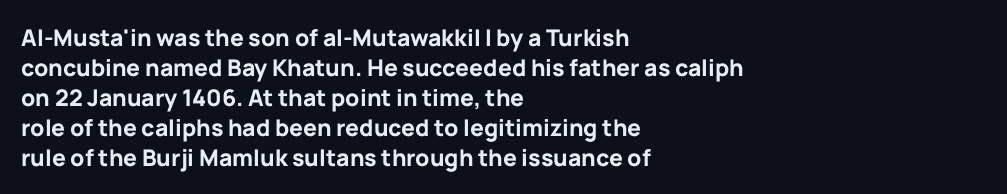
{"italic": "no", "bold": "yes", "underline": "no", "align": "left", "line_spacing": "normal", "line_spacing_ratio": 1.3, "letter_spacing": "normal", "letter_spacing_em": 0.0, "glyph_px": 23}
